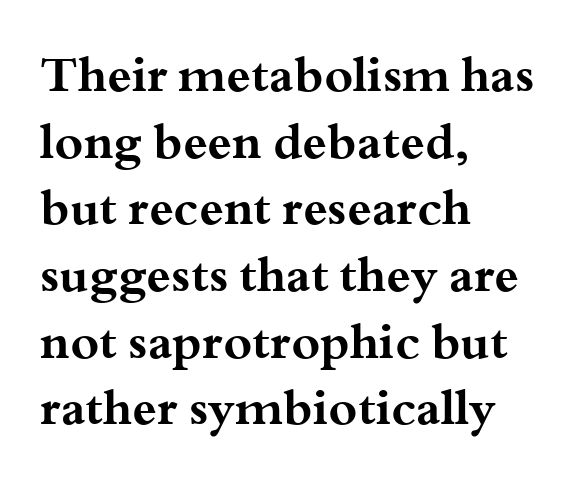
{"serif": "yes", "italic": "no", "bold": "yes", "weight": "bold", "width": "wide", "stroke_contrast": "medium", "x_height": "small", "monospaced": "no", "underline": "no", "align": "left", "line_spacing": "normal", "line_spacing_ratio": 1.36, "letter_spacing": "normal", "letter_spacing_em": 0.0, "glyph_px": 49}
